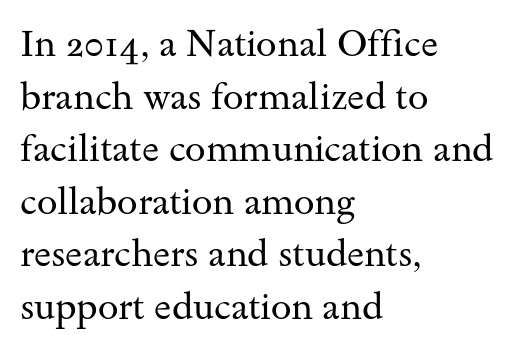
{"serif": "yes", "italic": "no", "bold": "no", "weight": "regular", "width": "wide", "stroke_contrast": "medium", "x_height": "small", "monospaced": "no", "underline": "no", "align": "left", "line_spacing": "normal", "line_spacing_ratio": 1.42, "letter_spacing": "normal", "letter_spacing_em": 0.0, "glyph_px": 37}
